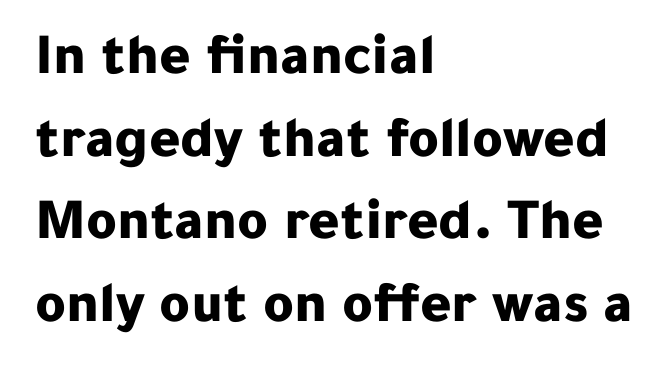
{"serif": "no", "italic": "no", "bold": "yes", "weight": "bold", "width": "normal", "stroke_contrast": "low", "x_height": "medium", "monospaced": "no", "underline": "no", "align": "left", "line_spacing": "normal", "line_spacing_ratio": 1.4, "letter_spacing": "normal", "letter_spacing_em": 0.0, "glyph_px": 59}
